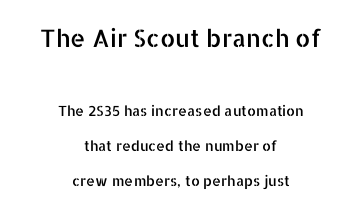
The image shows 24 px text type, upright; set centered, loose line spacing (2.5x), normal letter spacing, not underlined; the first (top) block is 1.71x larger.
